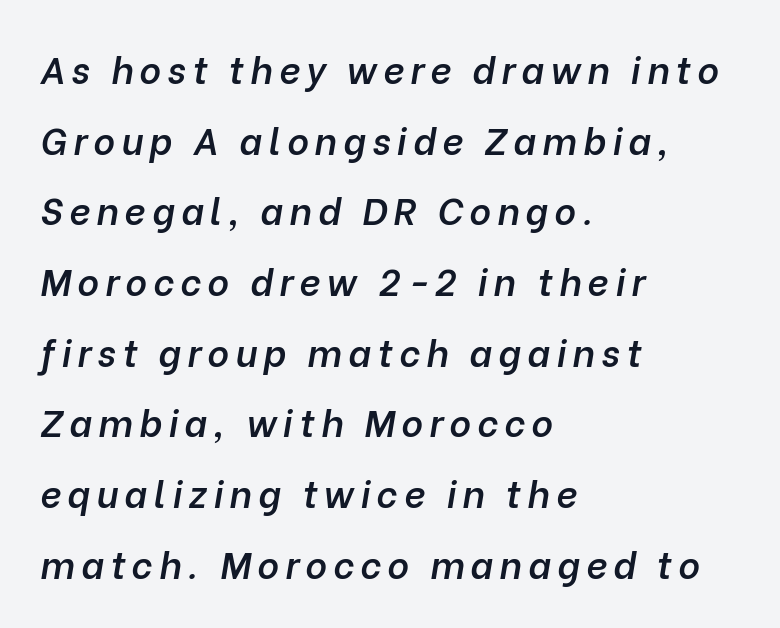
Heft: intermediate — a semibold. Compared with a centered layout, this one pins lines to the left instead. Loosely led — the rows are spread out. Quick note: italic. Anything drawn beneath the words? Only blank space.
